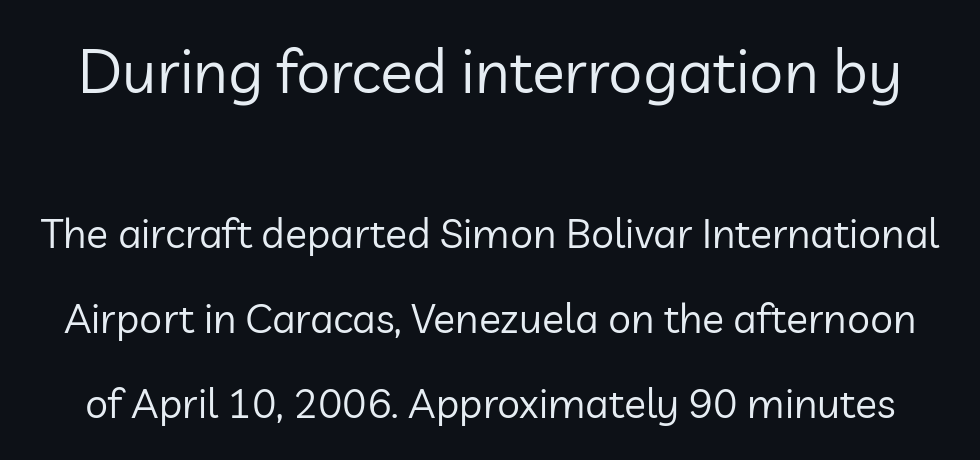
Q: Is the text bold? A: No.
Q: Is the text italic (slanted)? A: No, it is upright.
Q: Is the typeface a serif or a sans-serif typeface? A: Sans-serif.
Q: Is the text underlined? A: No.
Q: Is the spacing between letters normal or unusually wide? A: Normal.
Q: Is the spacing between lines tight, normal or loose? A: Loose.
Q: Which block of text is set in a larger size, the first (top) or the second (bottom)? A: The first (top) one.
Q: Width (condensed, normal, or wide)? A: Normal.
Q: Stroke contrast? A: Low.
Q: x-height? A: Medium.
Q: Monospaced? A: No.
